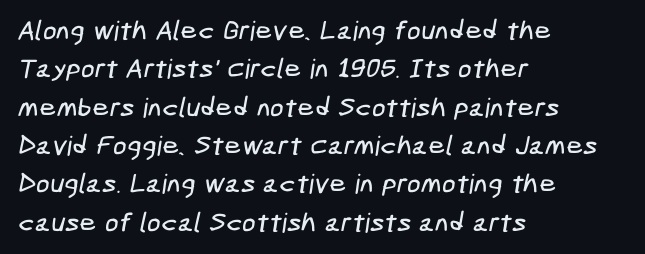
This sample keeps an unexceptional amount of space between lines. The lines in this sample share a left origin and differ only in where they stop. The letters sit at their default tracking, neither squeezed nor spread. Check the space under the baseline: it is left empty.
